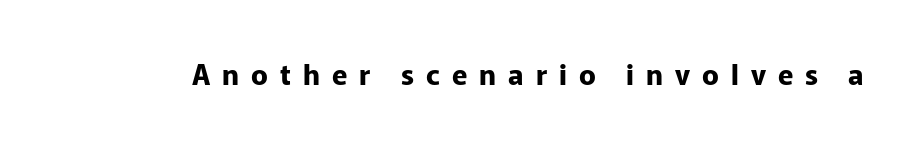
You can tell from the bare stems that sans-serif type was used. Here the glyphs are tracked loosely, breaking word shapes into spaced letters. Here the designer chose a conventional face with non-uniform glyph widths. Decoration check: the copy has no underline.
